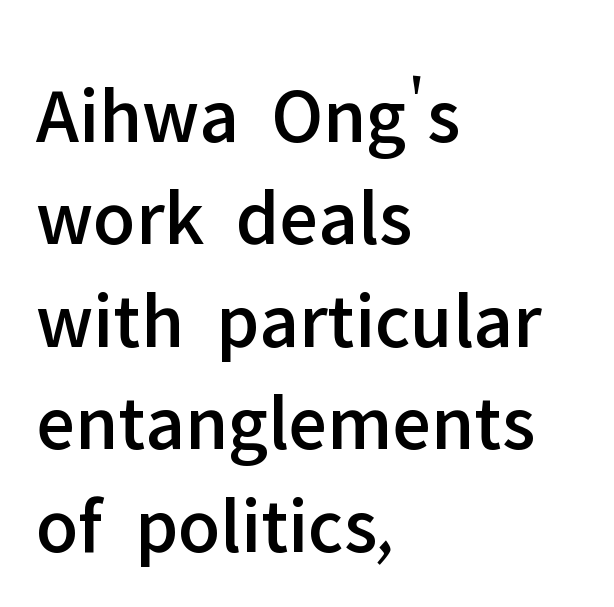
The image shows 80 px sans-serif type, upright; set left-aligned, normal line spacing (1.28x), normal letter spacing, not underlined; low stroke contrast and a medium x-height.
